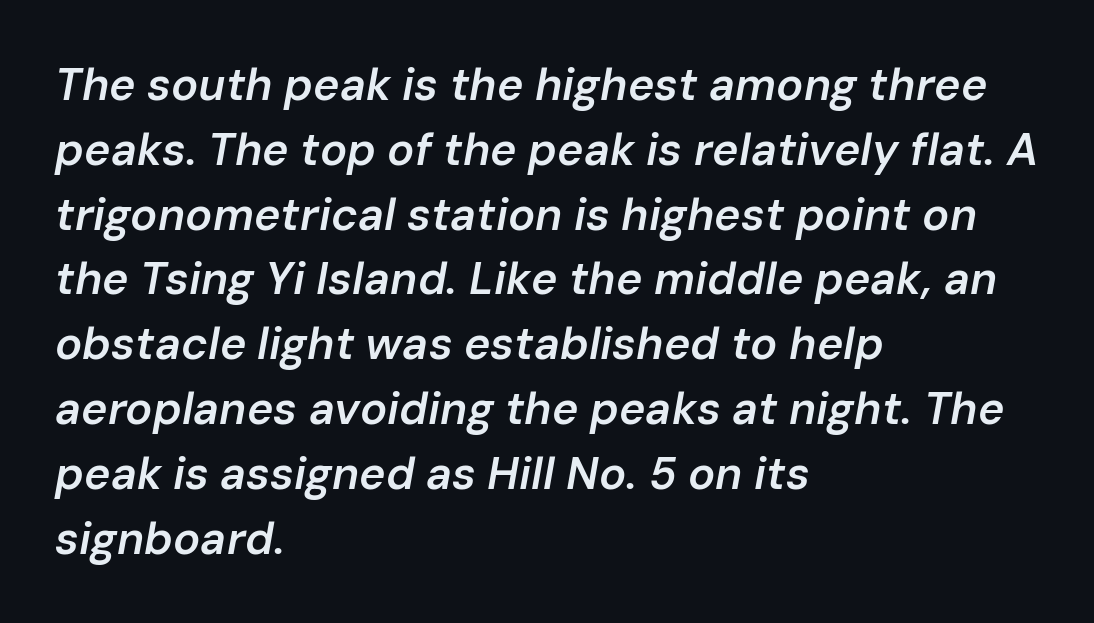
Q: Is the text bold? A: Semi-bold.
Q: Is the text italic (slanted)? A: Yes, it leans right by about 10 degrees.
Q: Is the text underlined? A: No.
Q: How is the paragraph aligned? A: Left-aligned.
Q: Is the spacing between letters normal or unusually wide? A: Normal.
Q: Is the spacing between lines tight, normal or loose? A: Normal.
Q: Width (condensed, normal, or wide)? A: Normal.
Q: Stroke contrast? A: Low.
Q: x-height? A: Medium.
Q: Monospaced? A: No.
